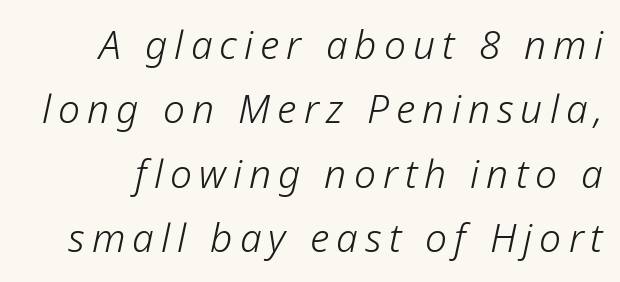
The image shows 39 px light type, italic (leaning right); set normal line spacing (1.65x), not underlined; low stroke contrast and a medium x-height.
